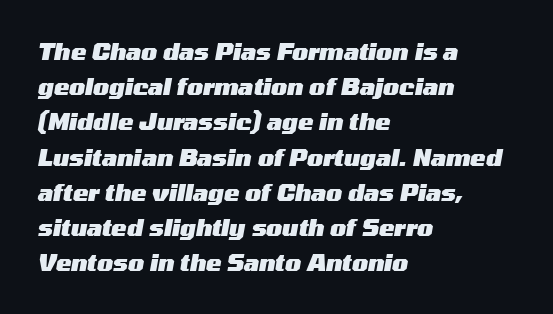
Descenders hang freely into open space. The passage is arranged the way most books set body copy — flush left. The strokes are fattened all the way to bold. Tracking value appears to be zero — textbook default spacing. It's the slanting kind of type. Whoever set this chose a conventional vertical rhythm.
